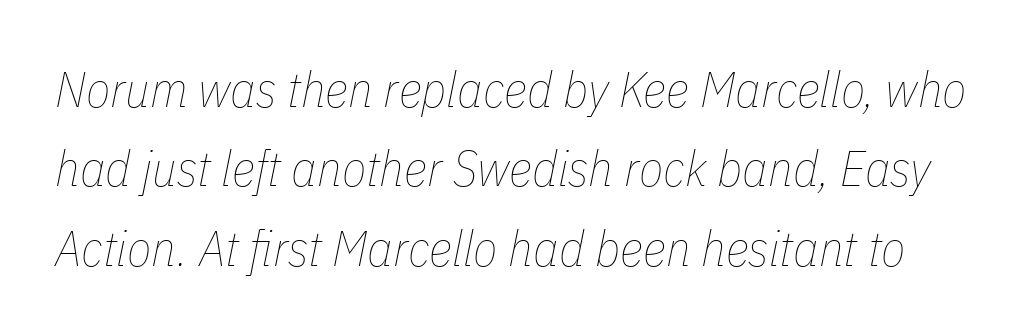
Q: Is the text bold? A: No.
Q: Is the text italic (slanted)? A: Yes, it leans right by about 11 degrees.
Q: Is the text underlined? A: No.
Q: Is the spacing between letters normal or unusually wide? A: Normal.
Q: Is the spacing between lines tight, normal or loose? A: Normal.
Q: Width (condensed, normal, or wide)? A: Condensed.
Q: Stroke contrast? A: Low.
Q: x-height? A: Medium.
Q: Monospaced? A: No.
